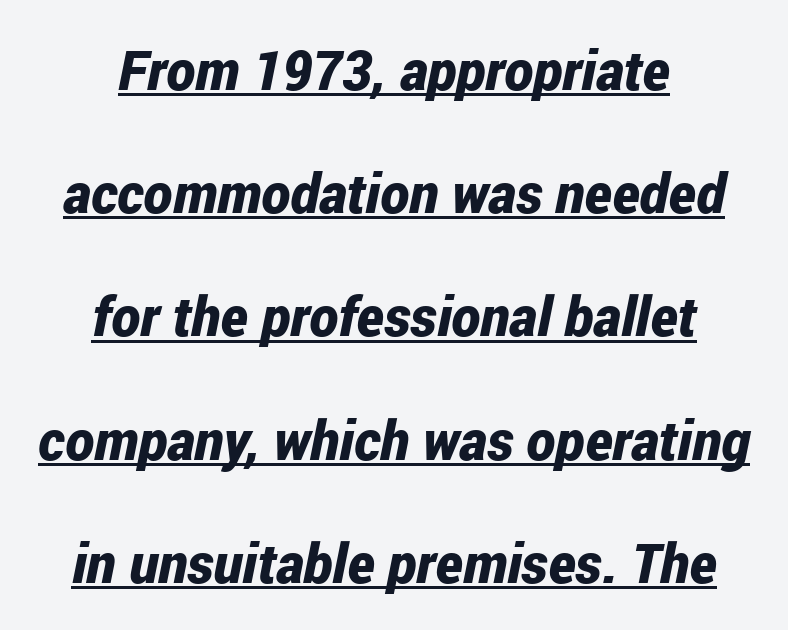
The image shows 55 px bold, condensed type, italic (leaning right); set centered, loose line spacing (2.24x), normal letter spacing, underlined; low stroke contrast and a medium x-height.
